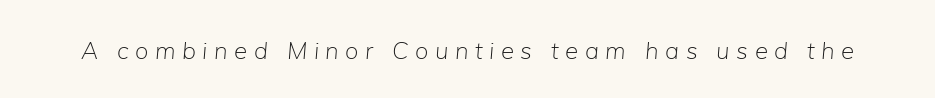
The image shows 24 px text type, italic (leaning right); set unusually wide letter spacing (+0.27 em), not underlined.
